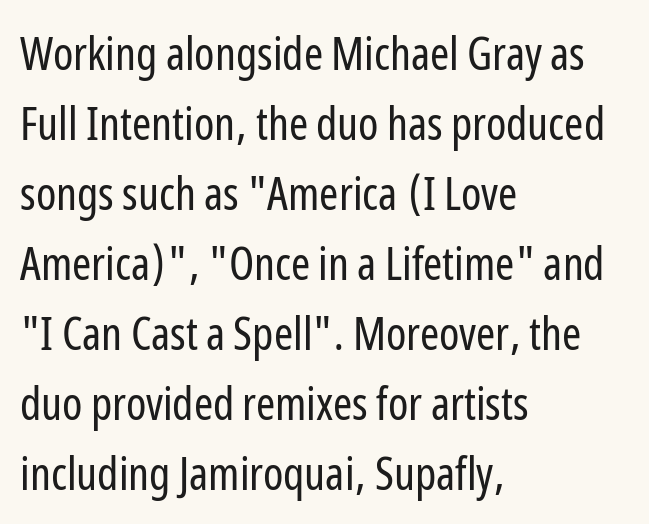
{"serif": "no", "italic": "no", "bold": "no", "weight": "regular", "width": "condensed", "stroke_contrast": "low", "x_height": "medium", "monospaced": "no", "underline": "no", "align": "left", "line_spacing": "normal", "line_spacing_ratio": 1.52, "letter_spacing": "normal", "letter_spacing_em": 0.0, "glyph_px": 46}
